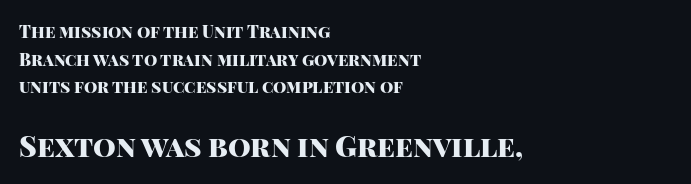
The image shows 29 px heavy sans-serif type, upright; set left-aligned, normal line spacing (1.62x), normal letter spacing, not underlined; the second (bottom) block is 1.71x larger; high stroke contrast and a large x-height.
